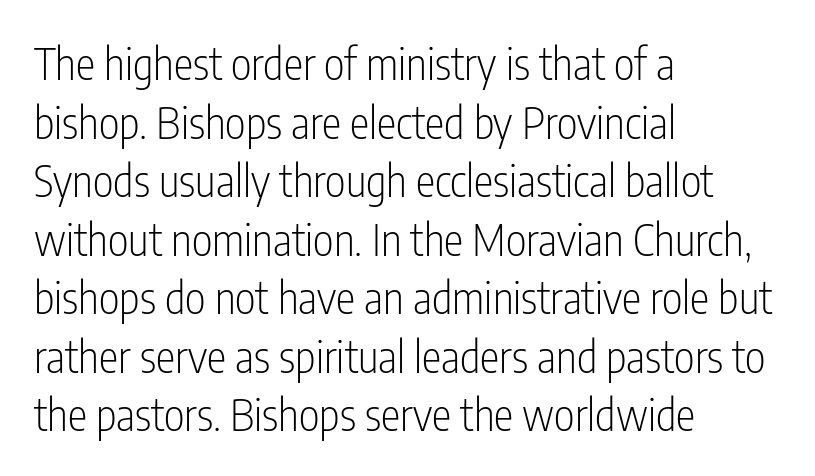
Heaviness? Minimal to ordinary, like unemphasized prose. In terms of letterspacing, this is plain default setting. The rendering anchors every line to the left-hand side. Check the space under the baseline: it is left empty.
